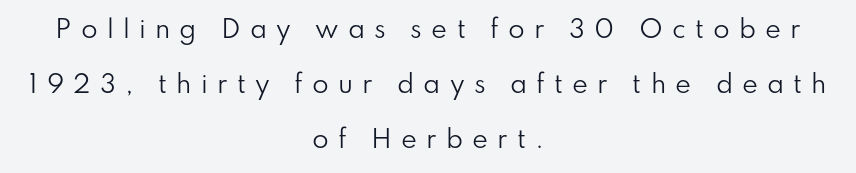
Q: Is the text bold? A: No.
Q: Is the text italic (slanted)? A: No, it is upright.
Q: Is the text underlined? A: No.
Q: How is the paragraph aligned? A: Centered.
Q: Is the spacing between letters normal or unusually wide? A: Unusually wide.
Q: Is the spacing between lines tight, normal or loose? A: Loose.
